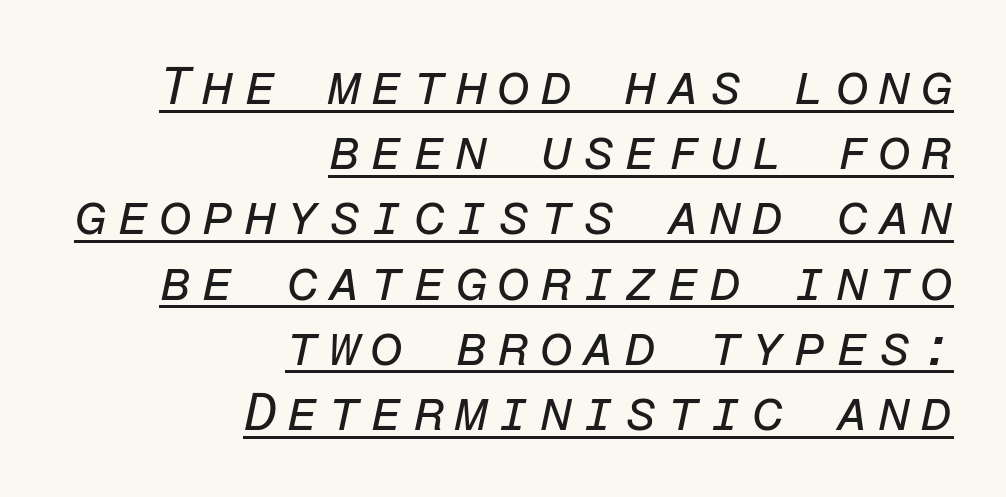
The image shows 53 px regular-weight type, italic (leaning right), monospaced; set right-aligned, line spacing 1.23x, underlined; low stroke contrast and a medium x-height.
